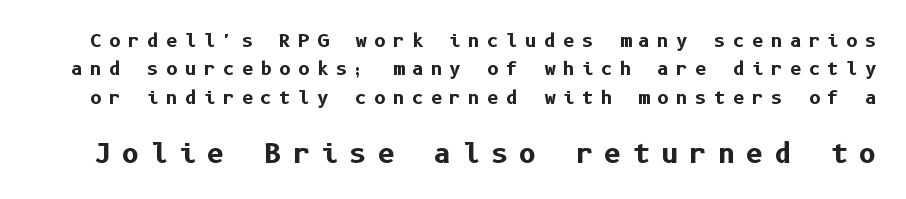
Q: Is the text bold? A: Yes.
Q: Is the text italic (slanted)? A: No, it is upright.
Q: Is the text underlined? A: No.
Q: Is the spacing between letters normal or unusually wide? A: Unusually wide.
Q: Is the spacing between lines tight, normal or loose? A: Normal.
Q: Which block of text is set in a larger size, the first (top) or the second (bottom)? A: The second (bottom) one.
